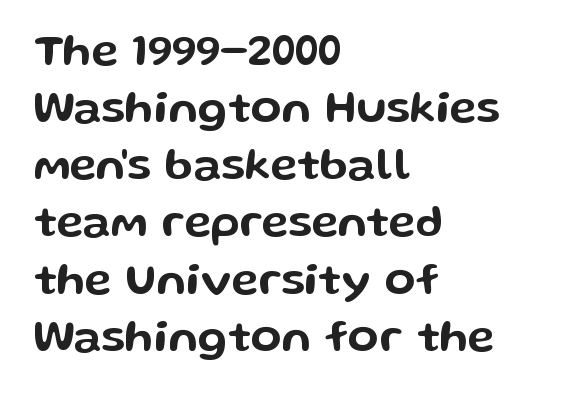
The image shows 45 px wide sans-serif type, upright; set left-aligned, normal line spacing (1.27x), normal letter spacing, not underlined; low stroke contrast and a medium x-height.
